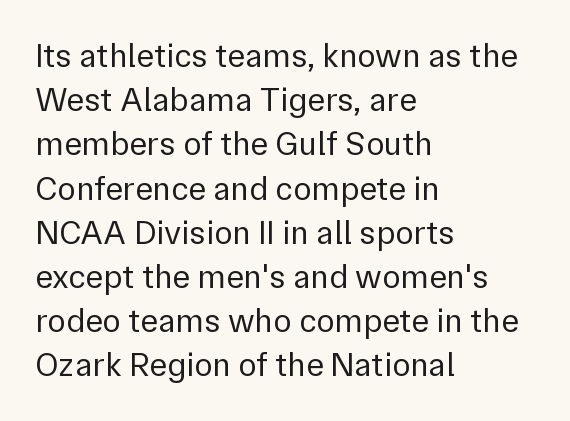
{"serif": "no", "italic": "no", "bold": "no", "weight": "regular", "width": "normal", "x_height": "medium", "monospaced": "no", "underline": "no", "align": "left", "line_spacing": "normal", "line_spacing_ratio": 1.3, "letter_spacing": "normal", "letter_spacing_em": 0.0, "glyph_px": 34}
